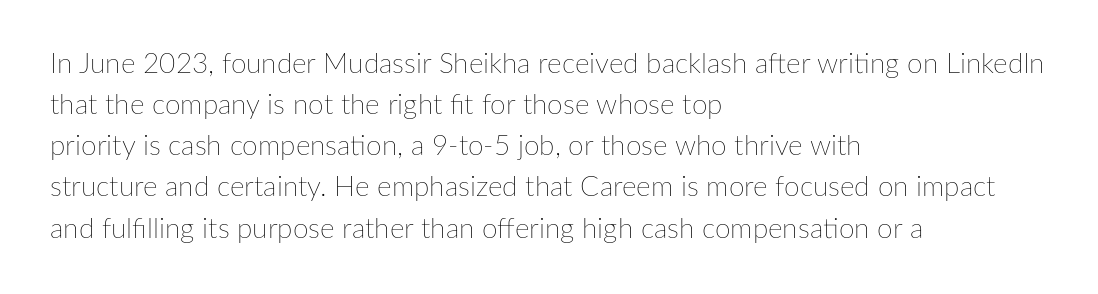
Spacing verdict: proportional, widths tailored to each character. Style check: upright. These lines are set flush left with a ragged right edge. The type is set solid horizontally, with unmodified tracking. A typesetter would call this leading conventional body-copy spacing.
